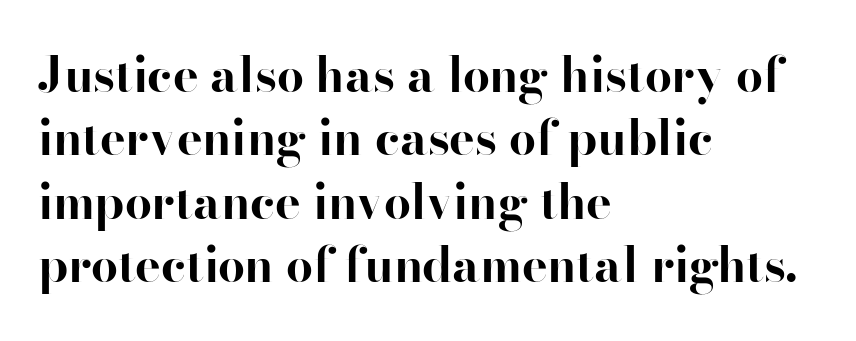
The image shows 48 px bold serif type, upright; set left-aligned, normal line spacing (1.32x), normal letter spacing, not underlined; high stroke contrast and a small x-height.
